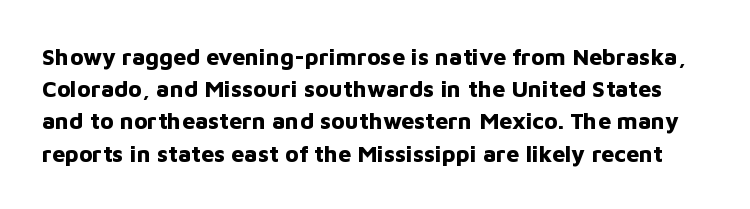
Q: Is the text bold? A: Yes.
Q: Is the text italic (slanted)? A: No, it is upright.
Q: Is the text underlined? A: No.
Q: Is the spacing between letters normal or unusually wide? A: Normal.
Q: Is the spacing between lines tight, normal or loose? A: Normal.
